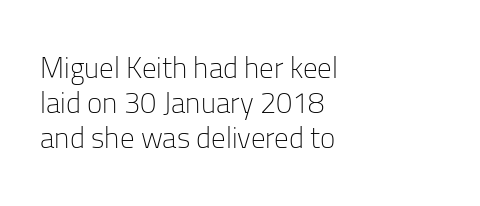
{"serif": "no", "italic": "no", "bold": "no", "weight": "light", "width": "normal", "stroke_contrast": "low", "x_height": "medium", "monospaced": "no", "underline": "no", "align": "left", "line_spacing_ratio": 1.21, "letter_spacing": "normal", "letter_spacing_em": 0.0, "glyph_px": 29}
